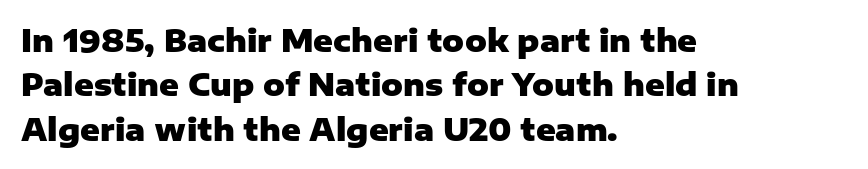
The letters are bold, with thick, heavy strokes. The passage is arranged the way most books set body copy — flush left. No extra tracking has been applied to these lines. This is sans-serif lettering, the kind often seen on screens and signage.
